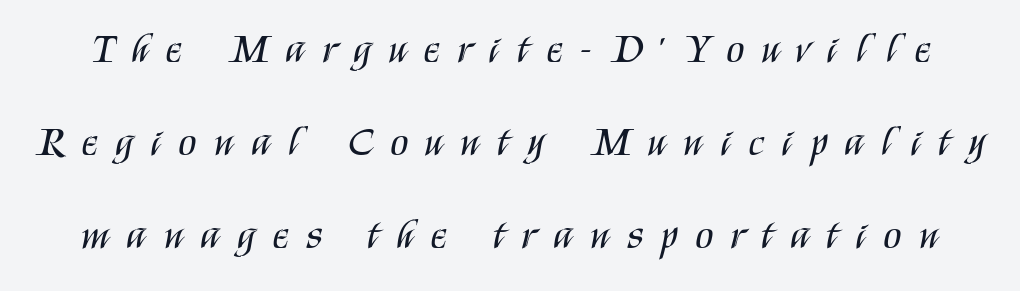
Proportional: the letters do not fall into vertical columns. No letter is thick-stroked: the sample isn't bold. Note: no serifs on the glyphs. Check under the words: just untouched page.
